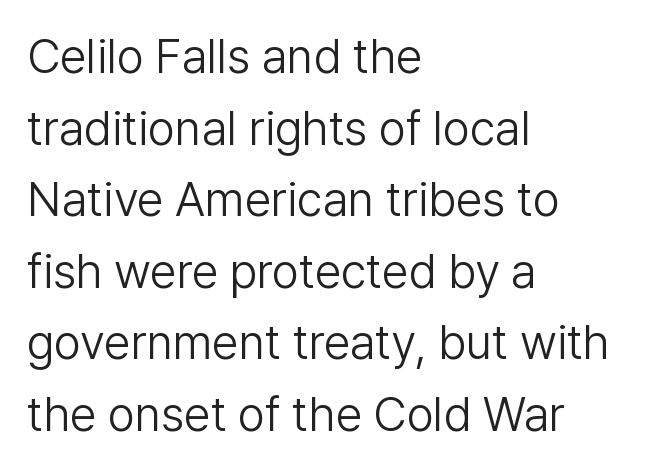
{"serif": "no", "italic": "no", "bold": "no", "weight": "light", "width": "normal", "stroke_contrast": "low", "x_height": "medium", "monospaced": "no", "underline": "no", "align": "left", "line_spacing": "normal", "line_spacing_ratio": 1.49, "letter_spacing": "normal", "letter_spacing_em": 0.0, "glyph_px": 48}
